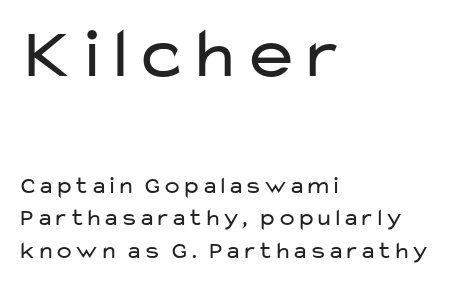
{"serif": "no", "italic": "no", "bold": "no", "weight": "regular", "width": "wide", "stroke_contrast": "low", "x_height": "medium", "monospaced": "no", "underline": "no", "align": "left", "line_spacing": "normal", "line_spacing_ratio": 1.35, "letter_spacing": "normal", "letter_spacing_em": 0.0, "larger_block": "first", "size_ratio": 3.0, "glyph_px": 72}
